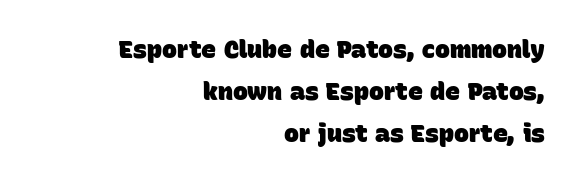
The image shows 25 px bold type; set right-aligned, normal line spacing (1.68x), normal letter spacing, not underlined.
